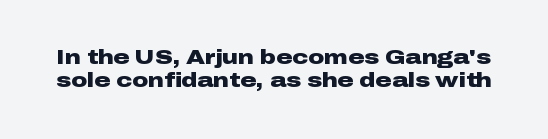
{"italic": "no", "bold": "yes", "underline": "no", "line_spacing_ratio": 1.16, "letter_spacing": "normal", "letter_spacing_em": 0.0, "glyph_px": 20}
